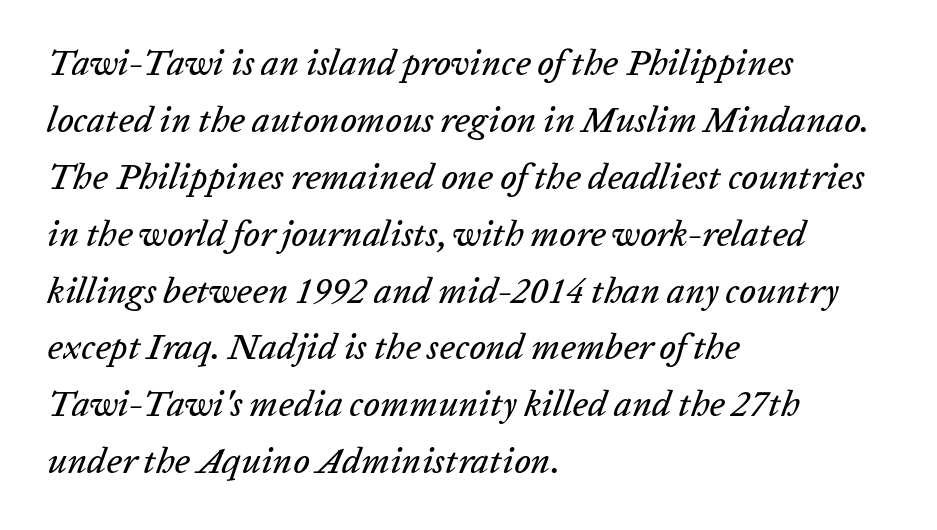
A typesetter would call this zero additional tracking. Is the type slanted? Yes — the strokes lean at a clear angle. The block of text has a typical density, with ordinary space between rows. Descenders hang freely into open space.
